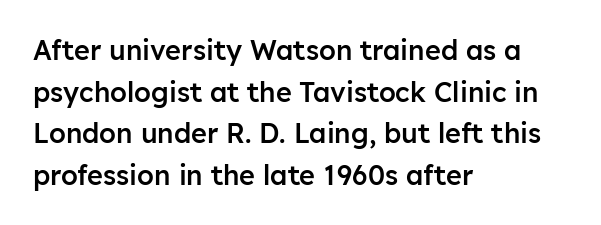
The foot of each line stays bare and open. Teacher's note: observe the even left margin — that is flush-left alignment. Summary of vertical rhythm: regular, with standard interline spacing. The typesetting leans somewhat heavy: a semibold. The lettering stays uniformly vertical, giving the passage a roman look.
